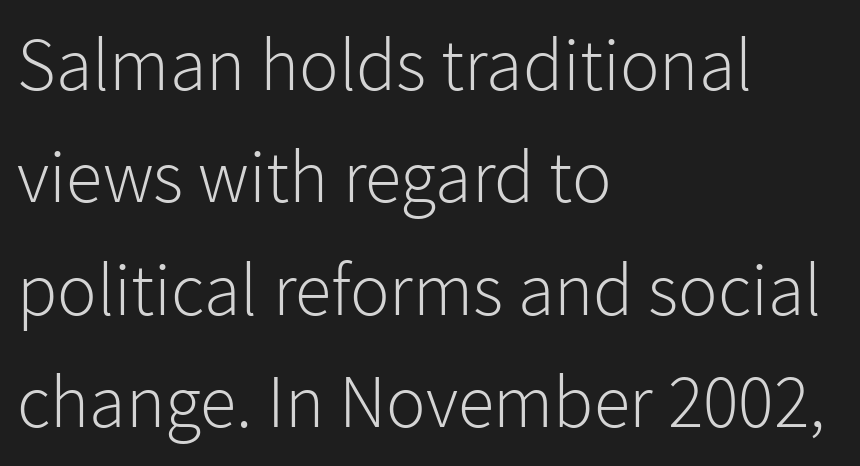
Q: Is the text bold? A: No.
Q: Is the text italic (slanted)? A: No, it is upright.
Q: Is the typeface a serif or a sans-serif typeface? A: Sans-serif.
Q: Is the text underlined? A: No.
Q: How is the paragraph aligned? A: Left-aligned.
Q: Is the spacing between letters normal or unusually wide? A: Normal.
Q: Is the spacing between lines tight, normal or loose? A: Normal.
Q: Width (condensed, normal, or wide)? A: Normal.
Q: Stroke contrast? A: Low.
Q: x-height? A: Medium.
Q: Monospaced? A: No.
